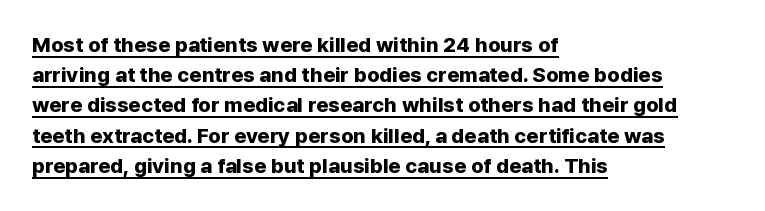
Q: Is the text bold? A: Yes.
Q: Is the text italic (slanted)? A: No, it is upright.
Q: Is the text underlined? A: Yes.
Q: How is the paragraph aligned? A: Left-aligned.
Q: Is the spacing between letters normal or unusually wide? A: Normal.
Q: Is the spacing between lines tight, normal or loose? A: Normal.
